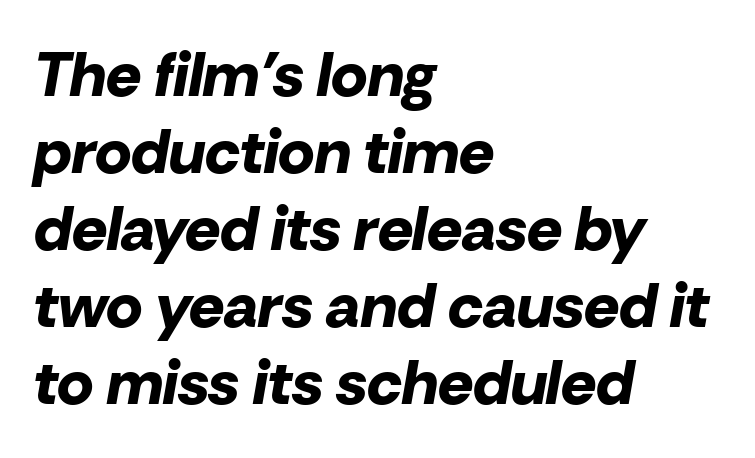
{"italic": "yes", "lean": "right", "slant_degrees": 10, "bold": "yes", "weight": "bold", "width": "normal", "stroke_contrast": "low", "x_height": "medium", "monospaced": "no", "underline": "no", "align": "left", "line_spacing_ratio": 1.24, "letter_spacing": "normal", "letter_spacing_em": 0.0, "glyph_px": 62}
